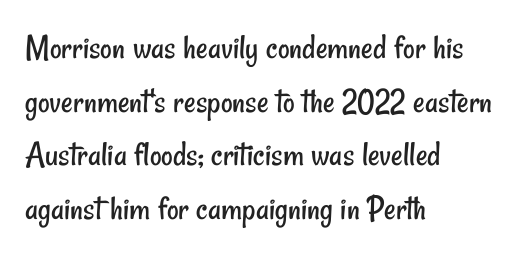
Q: Is the text bold? A: No.
Q: Is the typeface a serif or a sans-serif typeface? A: Sans-serif.
Q: Is the text underlined? A: No.
Q: How is the paragraph aligned? A: Left-aligned.
Q: Is the spacing between letters normal or unusually wide? A: Normal.
Q: Is the spacing between lines tight, normal or loose? A: Normal.
Q: Width (condensed, normal, or wide)? A: Condensed.
Q: Stroke contrast? A: Low.
Q: x-height? A: Small.
Q: Monospaced? A: No.
